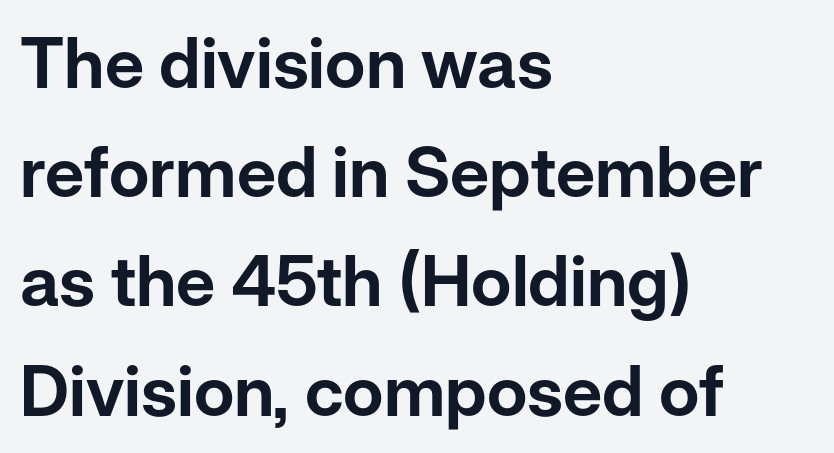
The image shows 70 px sans-serif type, upright; set left-aligned, normal line spacing (1.56x), normal letter spacing, not underlined; low stroke contrast and a medium x-height.
